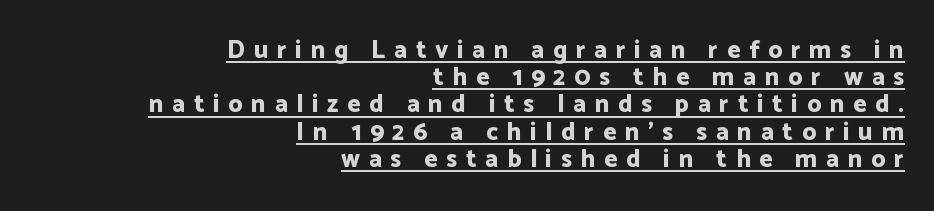
The image shows 25 px bold type, upright; set right-aligned, tight line spacing (1.09x), unusually wide letter spacing (+0.35 em), underlined.
